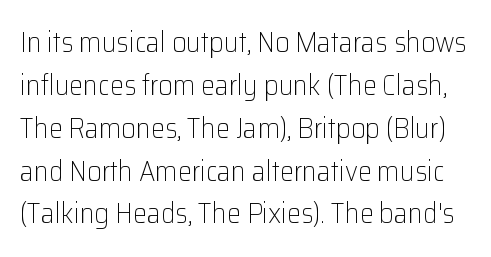
{"serif": "no", "italic": "no", "bold": "no", "weight": "light", "width": "normal", "stroke_contrast": "low", "x_height": "medium", "monospaced": "no", "underline": "no", "line_spacing": "normal", "line_spacing_ratio": 1.53, "letter_spacing": "normal", "letter_spacing_em": 0.0, "glyph_px": 28}
